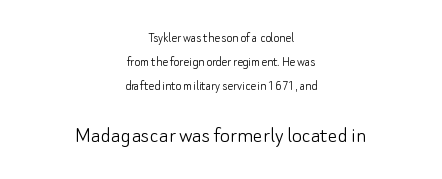
Q: Is the text bold? A: No.
Q: Is the text italic (slanted)? A: No, it is upright.
Q: Is the text underlined? A: No.
Q: How is the paragraph aligned? A: Centered.
Q: Is the spacing between letters normal or unusually wide? A: Normal.
Q: Is the spacing between lines tight, normal or loose? A: Normal.
Q: Which block of text is set in a larger size, the first (top) or the second (bottom)? A: The second (bottom) one.
